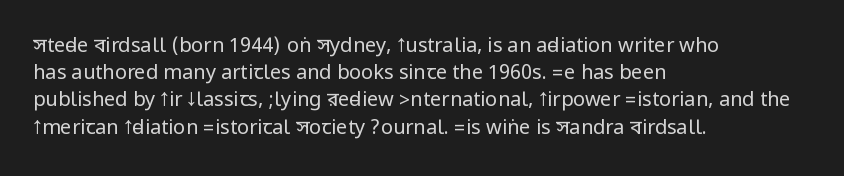
{"italic": "no", "bold": "no", "underline": "no", "align": "left", "line_spacing": "normal", "line_spacing_ratio": 1.36, "letter_spacing": "normal", "letter_spacing_em": 0.0, "glyph_px": 20}
